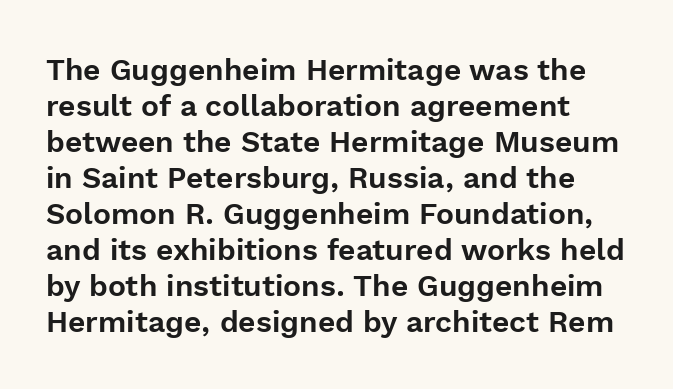
{"serif": "no", "italic": "no", "width": "normal", "x_height": "medium", "monospaced": "no", "underline": "no", "line_spacing_ratio": 1.2, "letter_spacing": "normal", "letter_spacing_em": 0.0, "glyph_px": 30}
